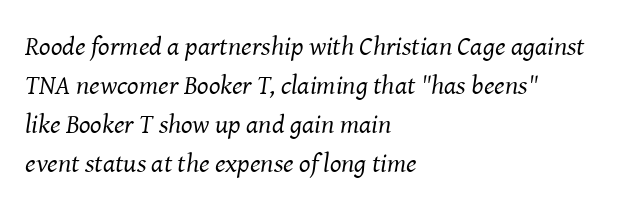
These lines are set flush left with a ragged right edge. Evenly set lines give the paragraph a standard silhouette. Characters are canted at an angle relative to the baseline's perpendicular. The face used here is rendered with its standard letterfit. Glance below the letters and you will spot only blank space.
